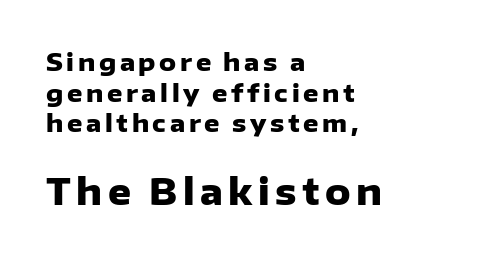
The image shows 36 px heavy sans-serif type, upright; set left-aligned, normal line spacing (1.28x), not underlined; the second (bottom) block is 1.5x larger; low stroke contrast and a medium x-height.
